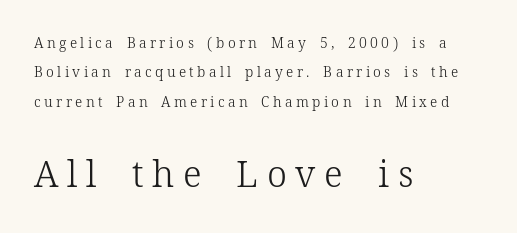
Q: Is the text bold? A: No.
Q: Is the text italic (slanted)? A: No, it is upright.
Q: Is the typeface a serif or a sans-serif typeface? A: Serif.
Q: Is the text underlined? A: No.
Q: How is the paragraph aligned? A: Left-aligned.
Q: Is the spacing between letters normal or unusually wide? A: Unusually wide.
Q: Is the spacing between lines tight, normal or loose? A: Loose.
Q: Which block of text is set in a larger size, the first (top) or the second (bottom)? A: The second (bottom) one.
Q: Width (condensed, normal, or wide)? A: Normal.
Q: Stroke contrast? A: Low.
Q: x-height? A: Medium.
Q: Monospaced? A: No.
